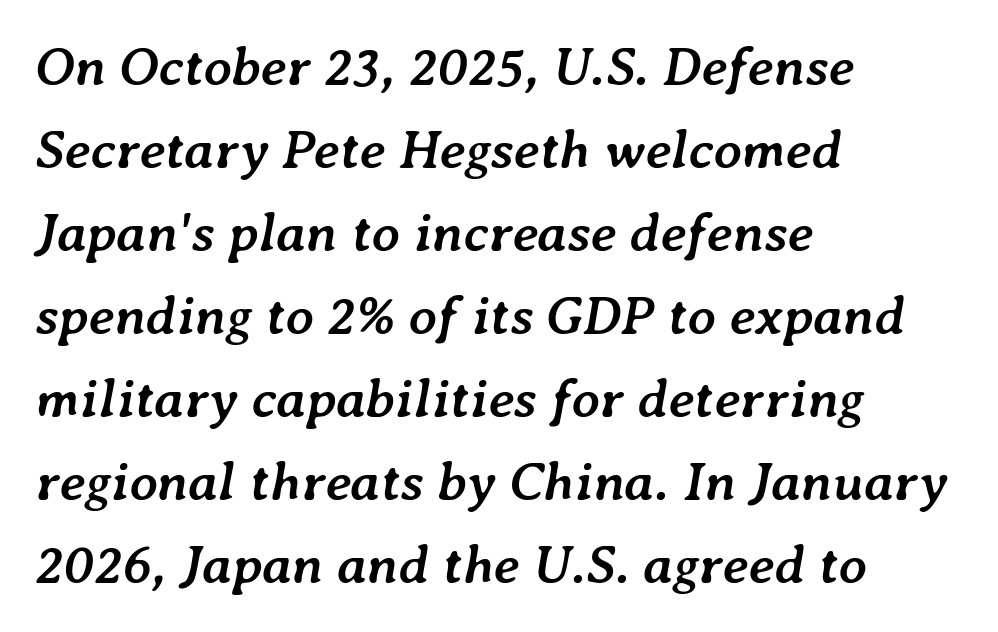
{"italic": "yes", "lean": "right", "slant_degrees": 7, "bold": "yes", "weight": "semibold", "width": "normal", "stroke_contrast": "low", "x_height": "medium", "monospaced": "no", "underline": "no", "align": "left", "line_spacing": "normal", "line_spacing_ratio": 1.51, "letter_spacing": "normal", "letter_spacing_em": 0.0, "glyph_px": 55}
